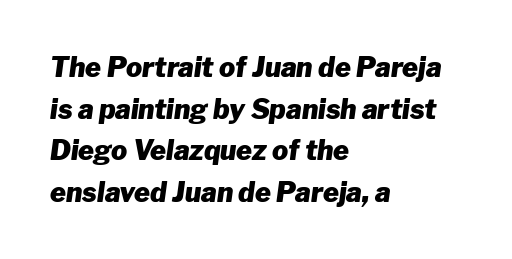
The letters are bold, with thick, heavy strokes. Emphasis-style slanted type is in use. The letters sit at their default tracking, neither squeezed nor spread. How would I describe the line gaps? Plain and ordinary. Decoration check: the copy has no underline.
